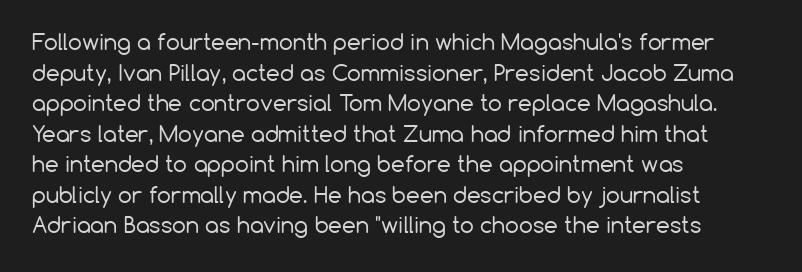
The image shows 22 px text type, upright; set left-aligned, normal line spacing (1.39x), normal letter spacing, not underlined.
